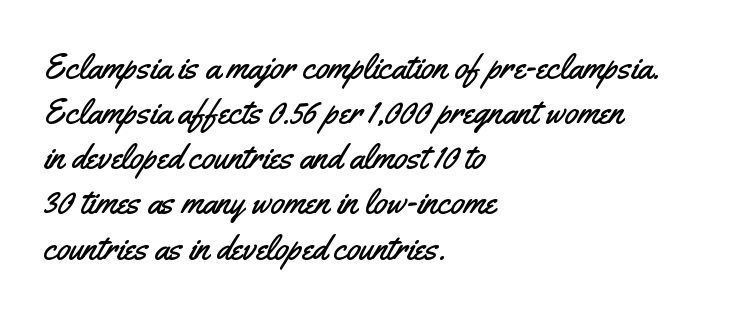
{"serif": "no", "width": "condensed", "stroke_contrast": "medium", "x_height": "small", "monospaced": "no", "underline": "no", "align": "left", "line_spacing": "normal", "line_spacing_ratio": 1.29, "letter_spacing": "normal", "letter_spacing_em": 0.0, "glyph_px": 35}
